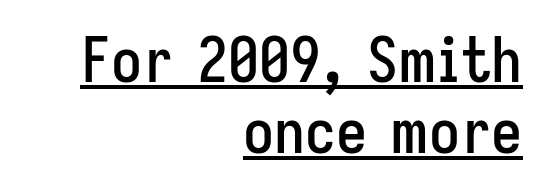
There is no visible air inserted between adjacent glyphs. The passage shown stacks its lines with hardly any gap. The rendering uses natural spacing where letterforms have individual widths. The lettering is marked with a stroke running underneath it.
